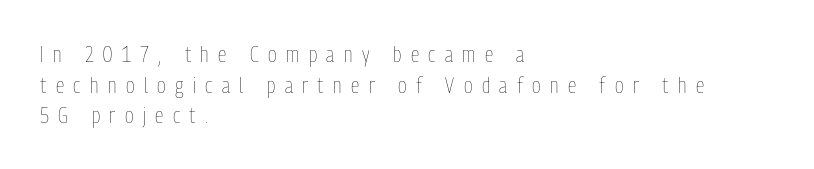
{"italic": "no", "bold": "no", "underline": "no", "align": "left", "line_spacing": "normal", "line_spacing_ratio": 1.39, "letter_spacing": "wide", "letter_spacing_em": 0.43, "glyph_px": 22}
